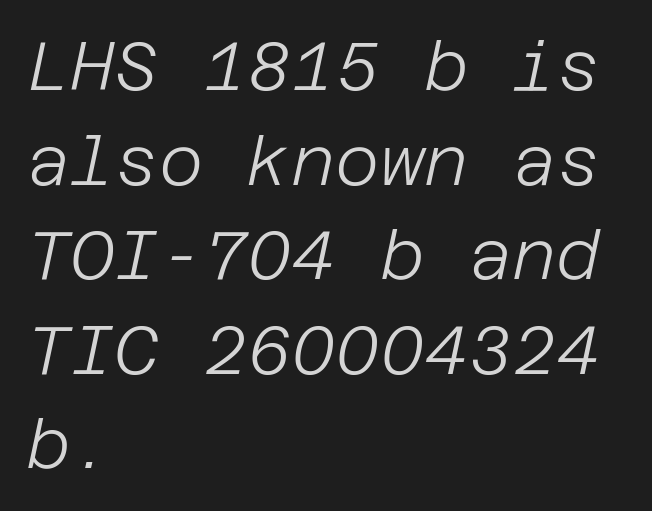
Q: Is the text bold? A: No.
Q: Is the text italic (slanted)? A: Yes, it leans right by about 12 degrees.
Q: Is the text underlined? A: No.
Q: How is the paragraph aligned? A: Left-aligned.
Q: Is the spacing between letters normal or unusually wide? A: Normal.
Q: Is the spacing between lines tight, normal or loose? A: Normal.
Q: Width (condensed, normal, or wide)? A: Normal.
Q: Stroke contrast? A: Low.
Q: x-height? A: Large.
